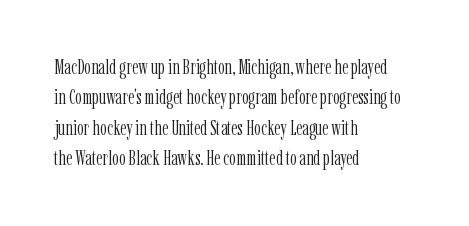
{"italic": "no", "bold": "no", "underline": "no", "align": "left", "line_spacing": "normal", "line_spacing_ratio": 1.45, "letter_spacing": "normal", "letter_spacing_em": 0.0, "glyph_px": 21}
